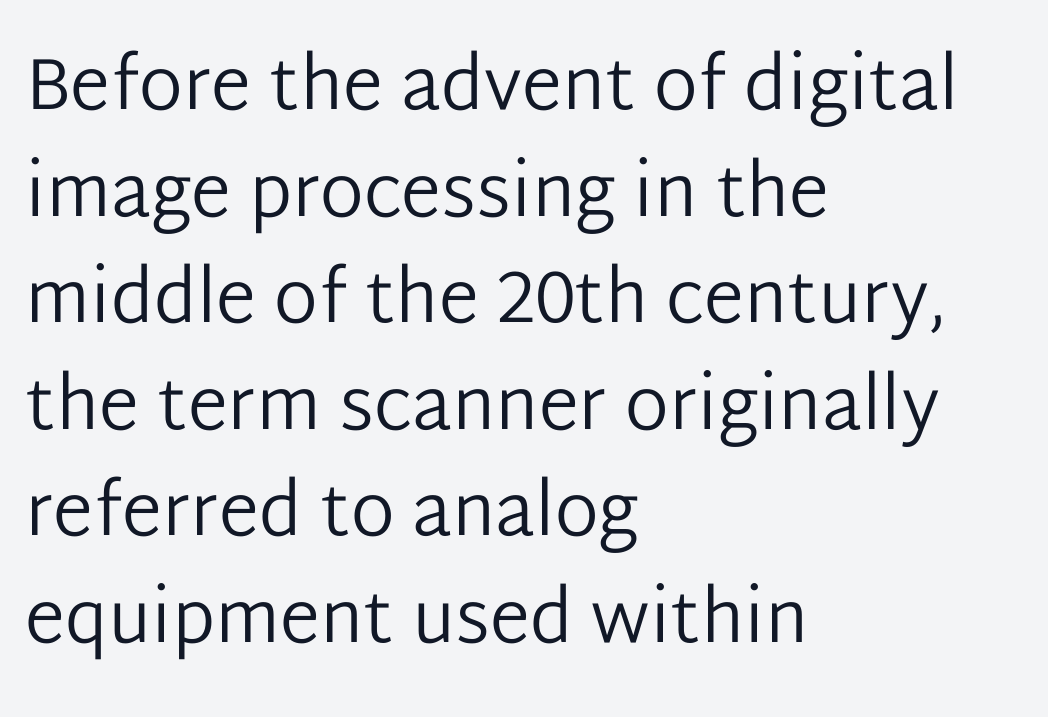
Q: Is the text bold? A: No.
Q: Is the text italic (slanted)? A: No, it is upright.
Q: Is the typeface a serif or a sans-serif typeface? A: Sans-serif.
Q: Is the text underlined? A: No.
Q: How is the paragraph aligned? A: Left-aligned.
Q: Is the spacing between letters normal or unusually wide? A: Normal.
Q: Is the spacing between lines tight, normal or loose? A: Normal.
Q: Width (condensed, normal, or wide)? A: Normal.
Q: Stroke contrast? A: Low.
Q: x-height? A: Medium.
Q: Monospaced? A: No.
